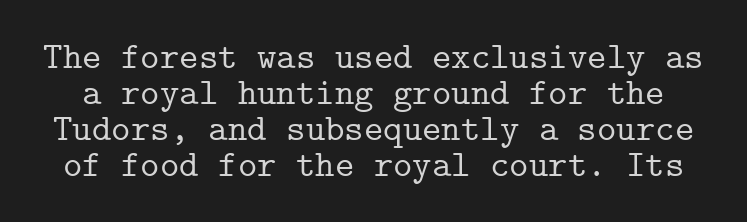
Short note: letters normally spaced. The passage shown stacks its lines with hardly any gap. The passage shown is typed in a monospace face where columns stay perfectly aligned. Quick note: underline off. This is roman type, the default non-slanted kind.
